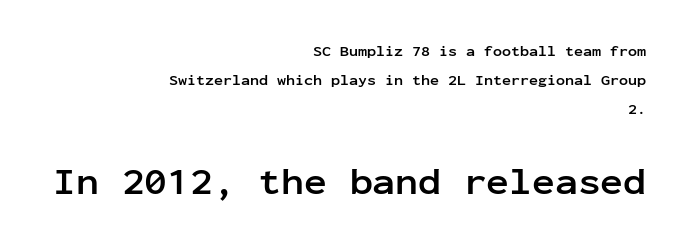
Q: Is the text bold? A: Yes.
Q: Is the text italic (slanted)? A: No, it is upright.
Q: Is the typeface a serif or a sans-serif typeface? A: Sans-serif.
Q: Is the text underlined? A: No.
Q: How is the paragraph aligned? A: Right-aligned.
Q: Is the spacing between letters normal or unusually wide? A: Normal.
Q: Is the spacing between lines tight, normal or loose? A: Loose.
Q: Which block of text is set in a larger size, the first (top) or the second (bottom)? A: The second (bottom) one.
Q: Width (condensed, normal, or wide)? A: Normal.
Q: Stroke contrast? A: Low.
Q: x-height? A: Medium.
Q: Monospaced? A: Yes.
